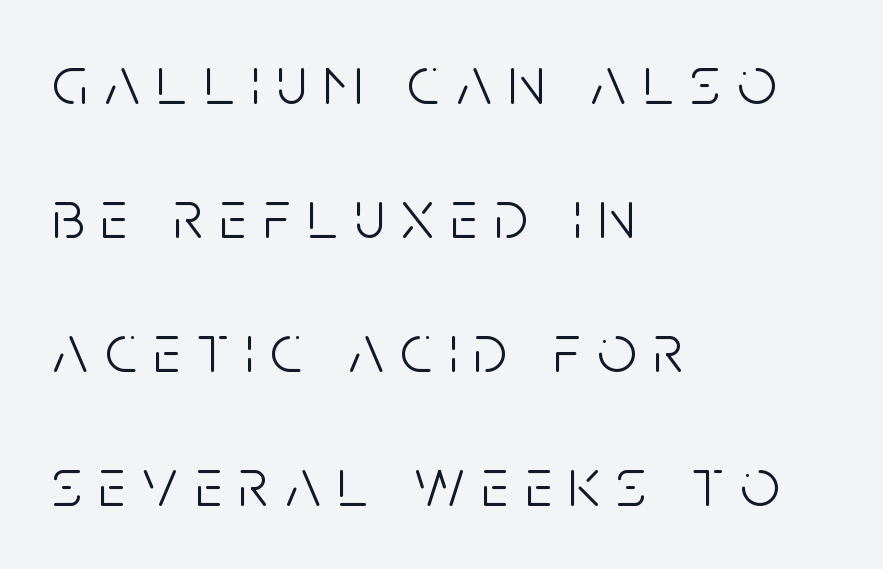
Q: Is the text bold? A: No.
Q: Is the text italic (slanted)? A: No, it is upright.
Q: Is the typeface a serif or a sans-serif typeface? A: Sans-serif.
Q: Is the text underlined? A: No.
Q: How is the paragraph aligned? A: Left-aligned.
Q: Is the spacing between letters normal or unusually wide? A: Unusually wide.
Q: Is the spacing between lines tight, normal or loose? A: Loose.
Q: Width (condensed, normal, or wide)? A: Condensed.
Q: Stroke contrast? A: Low.
Q: x-height? A: Large.
Q: Monospaced? A: No.
